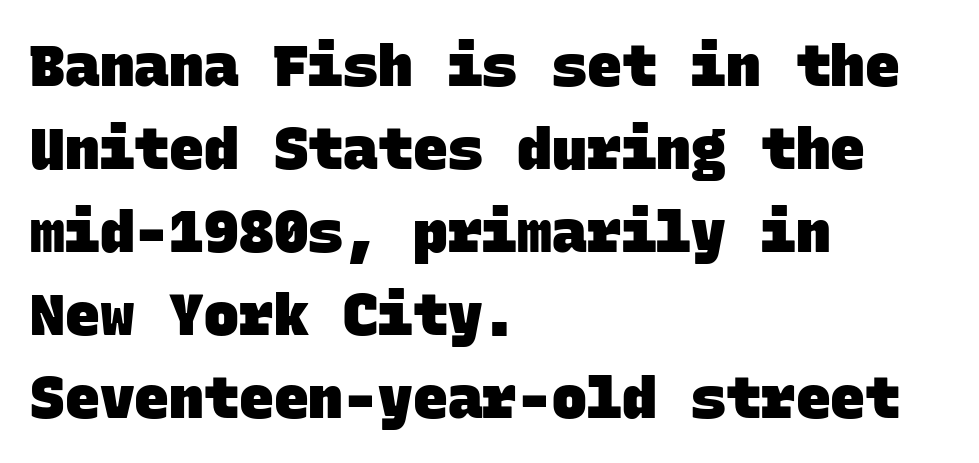
The image shows 58 px heavy sans-serif type, monospaced; set left-aligned, normal line spacing (1.43x), normal letter spacing, not underlined; low stroke contrast and a large x-height.
